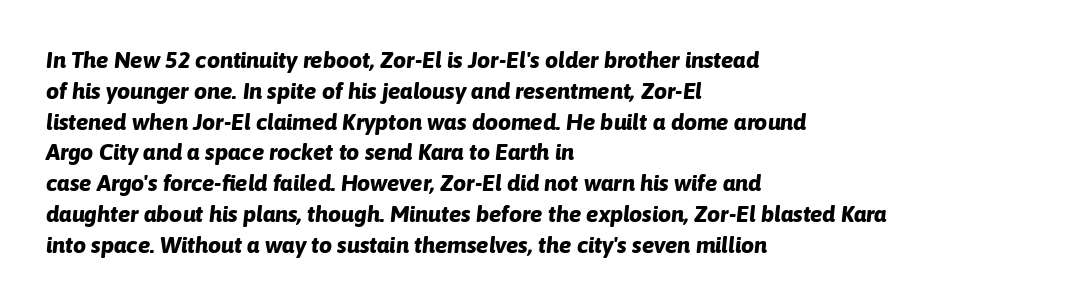
The image shows 23 px bold type, italic (leaning right); set left-aligned, normal line spacing (1.34x), normal letter spacing, not underlined.
